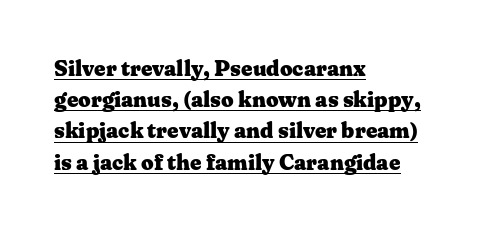
The image shows 22 px bold type, upright; set left-aligned, normal line spacing (1.42x), normal letter spacing, underlined.
